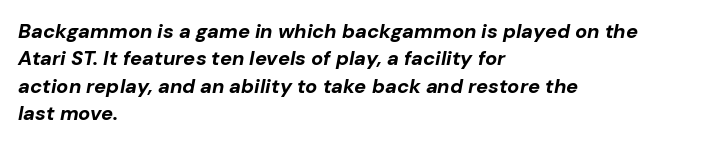
Notice how the passage keeps a crisp vertical edge on the left only. Is the type bold? Yes — the strokes are clearly thick and heavy. The space directly below the letters is spotless. This block has exactly the height ordinary leading produces. The font's italic variant was chosen for this text.
